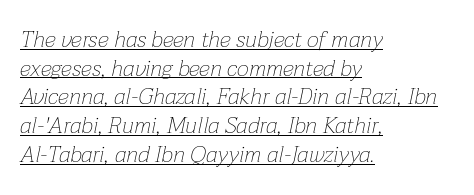
The image shows 23 px text type, italic (leaning right); set left-aligned, normal line spacing (1.25x), normal letter spacing, underlined.
